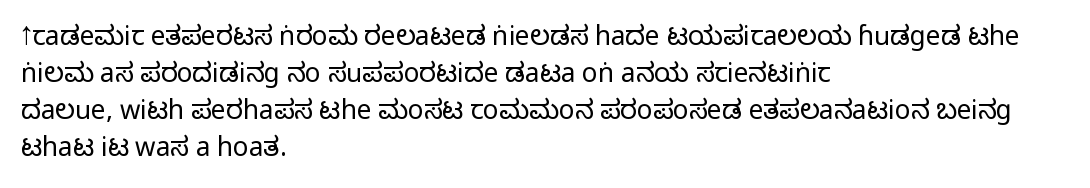
{"italic": "no", "underline": "no", "align": "left", "line_spacing": "normal", "line_spacing_ratio": 1.42, "letter_spacing": "normal", "letter_spacing_em": 0.0, "glyph_px": 26}
